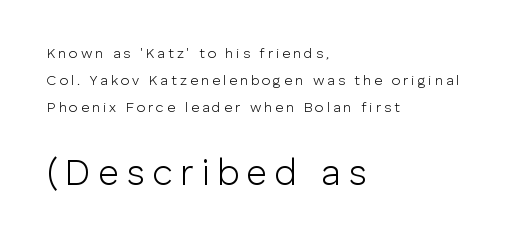
{"serif": "no", "italic": "no", "bold": "no", "weight": "light", "width": "normal", "stroke_contrast": "low", "x_height": "medium", "monospaced": "no", "underline": "no", "align": "left", "line_spacing": "loose", "line_spacing_ratio": 1.94, "letter_spacing": "wide", "letter_spacing_em": 0.21, "larger_block": "second", "size_ratio": 2.57, "glyph_px": 36}
